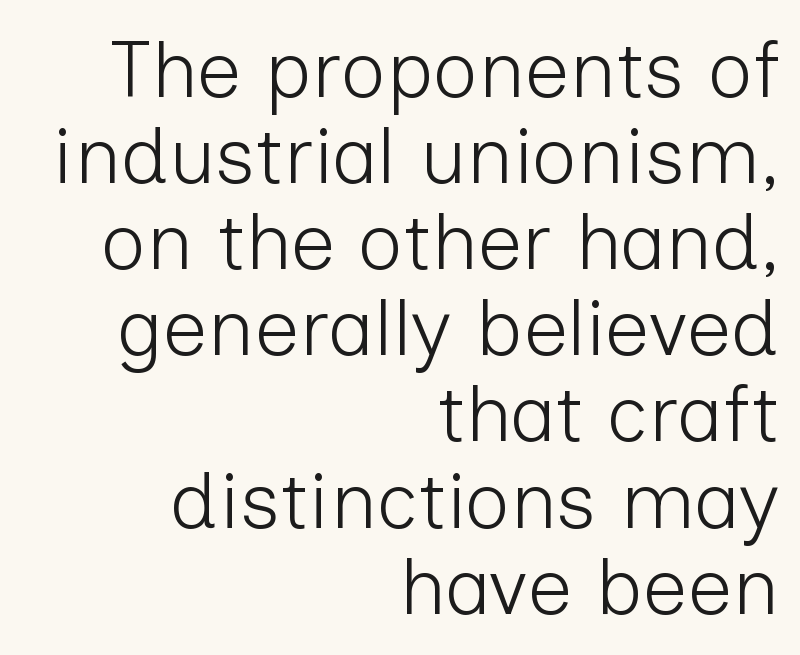
Q: Is the text bold? A: No.
Q: Is the text italic (slanted)? A: No, it is upright.
Q: Is the typeface a serif or a sans-serif typeface? A: Sans-serif.
Q: Is the text underlined? A: No.
Q: How is the paragraph aligned? A: Right-aligned.
Q: Is the spacing between letters normal or unusually wide? A: Normal.
Q: Is the spacing between lines tight, normal or loose? A: Tight.
Q: Width (condensed, normal, or wide)? A: Normal.
Q: Stroke contrast? A: Low.
Q: x-height? A: Medium.
Q: Monospaced? A: No.
